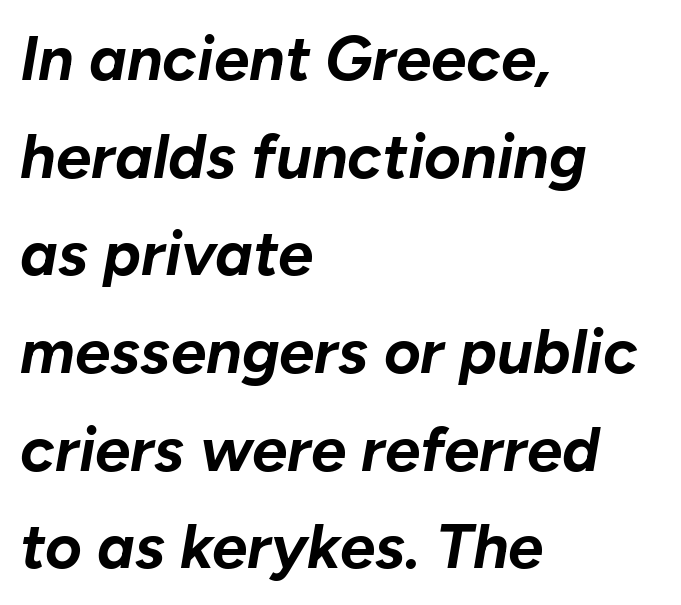
The image shows 63 px bold type, italic (leaning right); set left-aligned, normal line spacing (1.55x), normal letter spacing, not underlined; low stroke contrast and a medium x-height.
